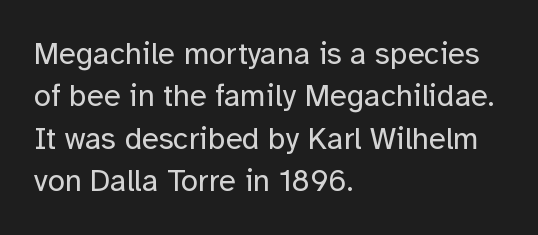
Nope, no serifs anywhere on these letters. Notice how descenders clear the ascenders below comfortably — that's standard leading. Letters have the restrained weight of plain body copy at most. Just letters on the line, the space beneath them empty.
